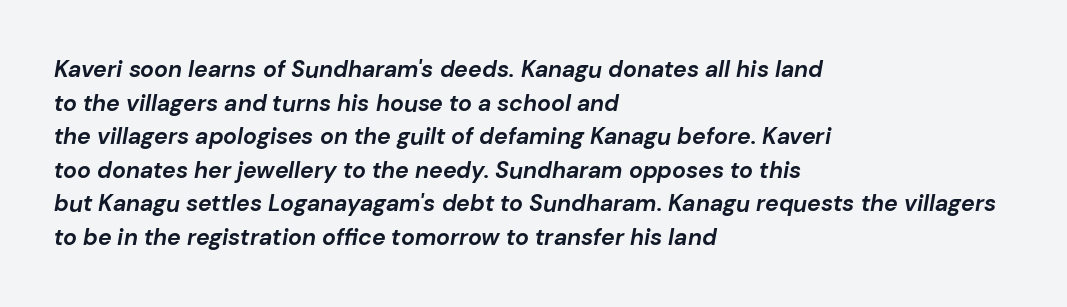
{"italic": "yes", "lean": "right", "slant_degrees": 10, "bold": "yes", "underline": "no", "align": "left", "line_spacing": "normal", "line_spacing_ratio": 1.46, "letter_spacing": "normal", "letter_spacing_em": 0.0, "glyph_px": 23}
